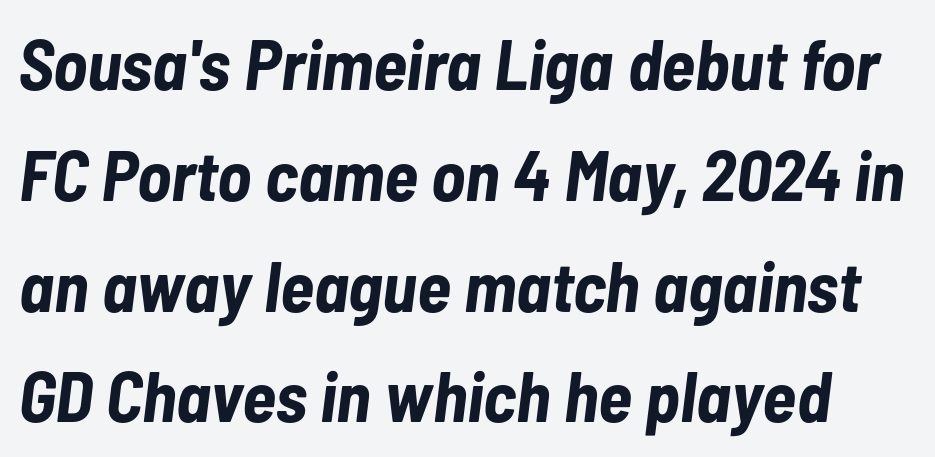
Q: Is the text bold? A: Yes.
Q: Is the text italic (slanted)? A: Yes, it leans right by about 7 degrees.
Q: Is the text underlined? A: No.
Q: Is the spacing between letters normal or unusually wide? A: Normal.
Q: Is the spacing between lines tight, normal or loose? A: Normal.
Q: Width (condensed, normal, or wide)? A: Condensed.
Q: Stroke contrast? A: Low.
Q: x-height? A: Medium.
Q: Monospaced? A: No.
